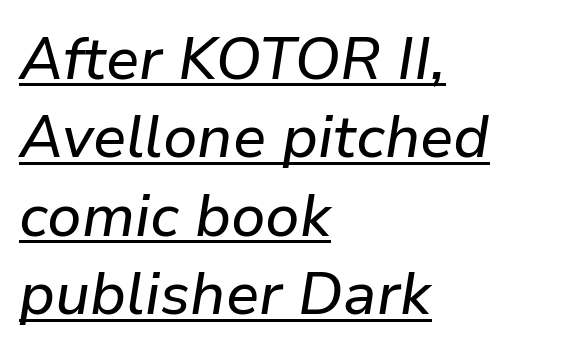
{"italic": "yes", "lean": "right", "slant_degrees": 9, "width": "normal", "stroke_contrast": "low", "x_height": "medium", "monospaced": "no", "underline": "yes", "align": "left", "line_spacing": "normal", "line_spacing_ratio": 1.33, "letter_spacing": "normal", "letter_spacing_em": 0.0, "glyph_px": 59}
